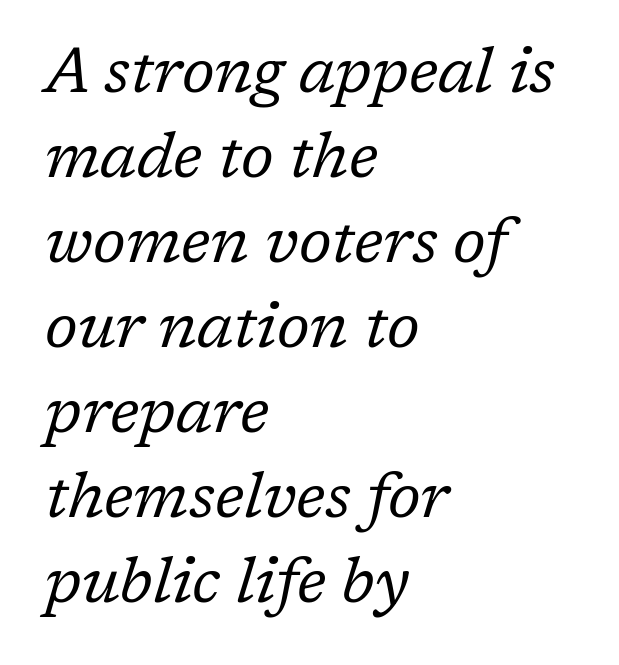
{"serif": "yes", "italic": "yes", "lean": "right", "slant_degrees": 17, "bold": "no", "weight": "regular", "width": "normal", "stroke_contrast": "low", "x_height": "medium", "monospaced": "no", "underline": "no", "align": "left", "line_spacing": "normal", "line_spacing_ratio": 1.35, "letter_spacing": "normal", "letter_spacing_em": 0.0, "glyph_px": 63}
